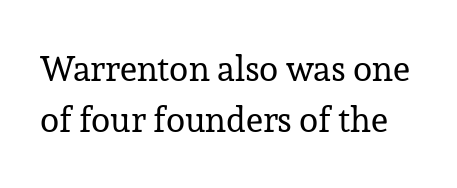
Default kerning and tracking; the words read as compact shapes. Baseline-to-baseline distance is the conventional proportion of letter height. The passage shown is not underscored anywhere. The face used here is proportionally spaced, like ordinary book or web type. Compared with a typical body face, this is equally light or lighter still. These lines are composed in type with serifs.
